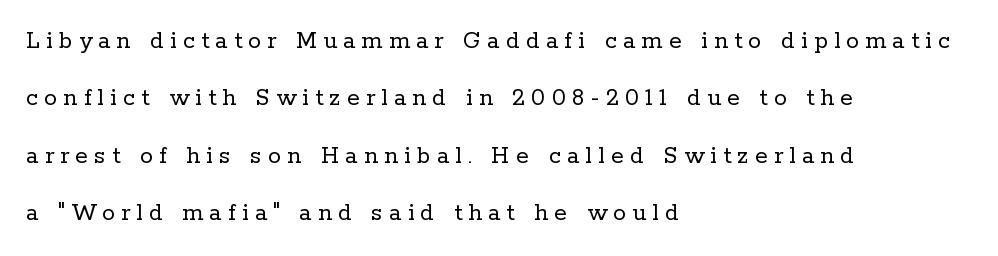
{"italic": "no", "bold": "no", "underline": "no", "align": "left", "line_spacing": "loose", "line_spacing_ratio": 2.21, "letter_spacing": "wide", "letter_spacing_em": 0.24, "glyph_px": 26}
